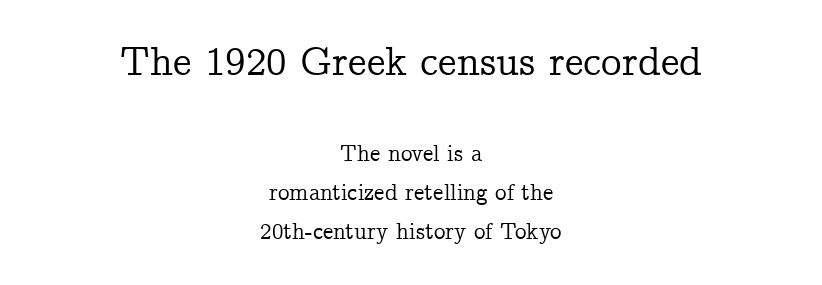
Descender tails drop into unmarked territory. This sample uses an upright cut, with every glyph sitting square on the baseline. There is no visible air inserted between adjacent glyphs. Proportional: the letters do not fall into vertical columns. The earlier block is typeset at a bigger size than the later block. Note: serifs present on the glyphs.
